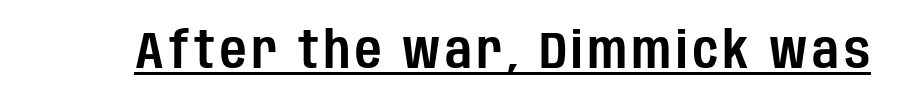
Notice how the stems are strictly vertical — no italics here. The characters display no serif detailing; their extremities are plain. Looks like someone drew a line under every word here. Is this a fixed-width face? No — the glyphs have proportional, varying widths.
